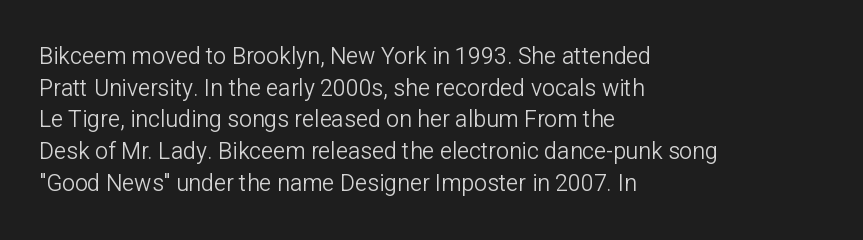
{"italic": "no", "bold": "no", "underline": "no", "align": "left", "line_spacing": "normal", "line_spacing_ratio": 1.38, "letter_spacing": "normal", "letter_spacing_em": 0.0, "glyph_px": 23}
